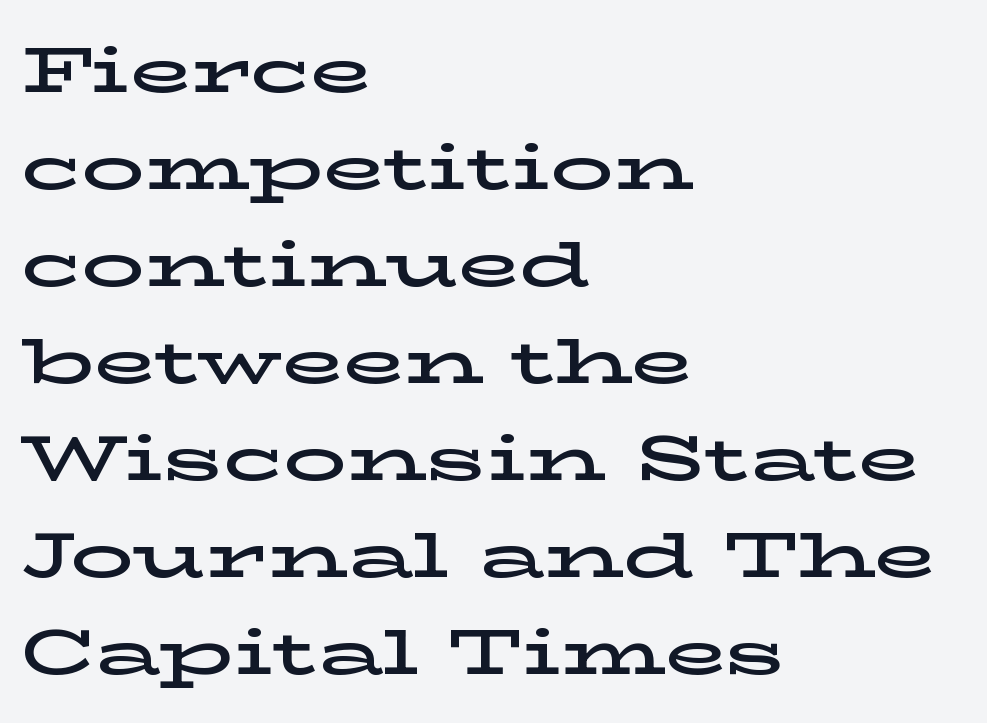
Whoever set this chose a conventional vertical rhythm. Classification — serif. This is roman type, the default non-slanted kind. The gap between lines stays unmarked. A typesetter would call this proportional, since set widths differ per character.
